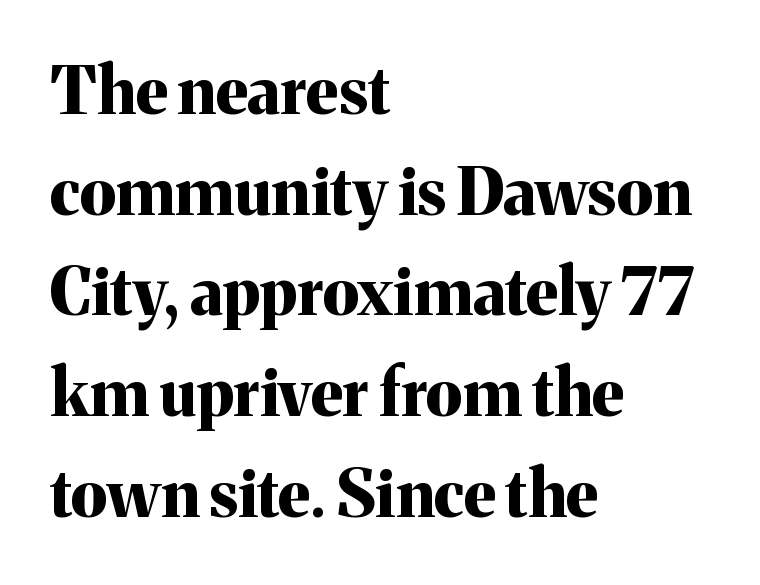
The space between consecutive lines is moderate. The typesetter chose a ragged-right arrangement here. Set as a true bold cut, around the 700 mark. This sample uses plain, unmodified letter spacing.
